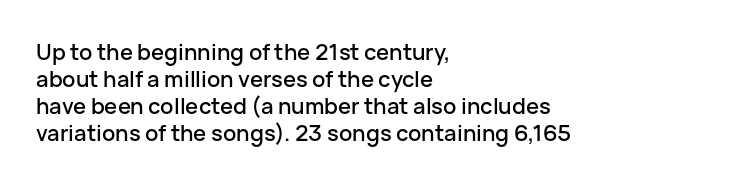
{"italic": "no", "underline": "no", "align": "left", "line_spacing_ratio": 1.23, "letter_spacing": "normal", "letter_spacing_em": 0.0, "glyph_px": 22}
